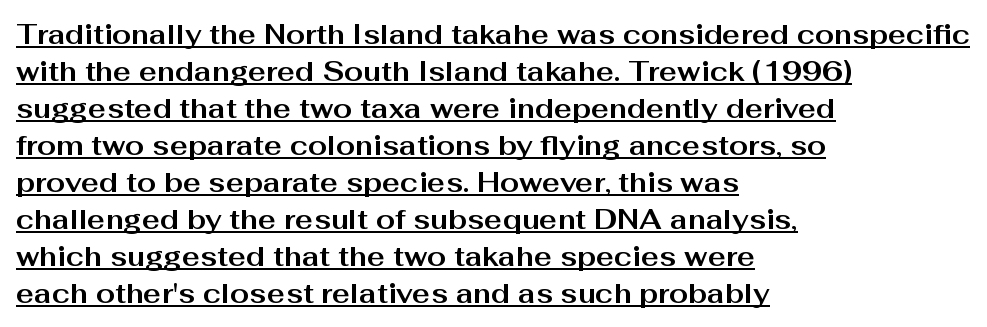
Q: Is the text bold? A: Yes.
Q: Is the text italic (slanted)? A: No, it is upright.
Q: Is the text underlined? A: Yes.
Q: How is the paragraph aligned? A: Left-aligned.
Q: Is the spacing between letters normal or unusually wide? A: Normal.
Q: Is the spacing between lines tight, normal or loose? A: Normal.
